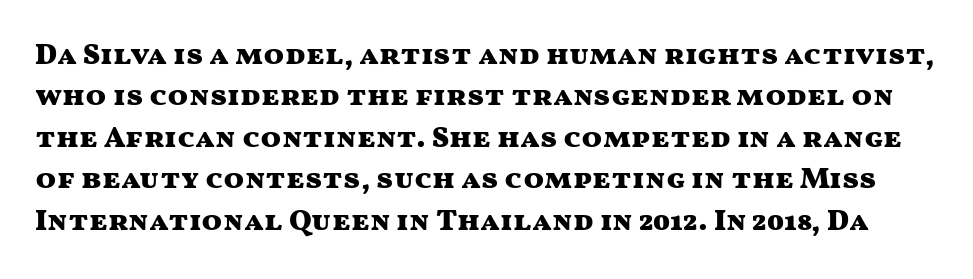
Q: Is the text bold? A: Yes.
Q: Is the text italic (slanted)? A: No, it is upright.
Q: Is the typeface a serif or a sans-serif typeface? A: Sans-serif.
Q: Is the text underlined? A: No.
Q: Is the spacing between letters normal or unusually wide? A: Normal.
Q: Is the spacing between lines tight, normal or loose? A: Normal.
Q: Width (condensed, normal, or wide)? A: Wide.
Q: Stroke contrast? A: Medium.
Q: x-height? A: Medium.
Q: Monospaced? A: No.
